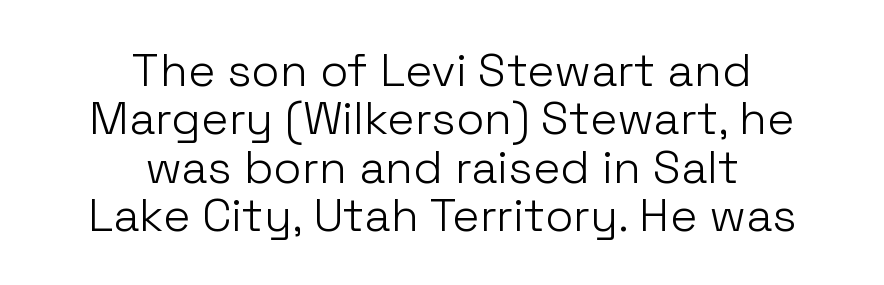
{"serif": "no", "italic": "no", "bold": "no", "weight": "light", "width": "normal", "stroke_contrast": "low", "x_height": "medium", "monospaced": "no", "underline": "no", "align": "center", "line_spacing": "tight", "line_spacing_ratio": 1.05, "letter_spacing": "normal", "letter_spacing_em": 0.0, "glyph_px": 46}
